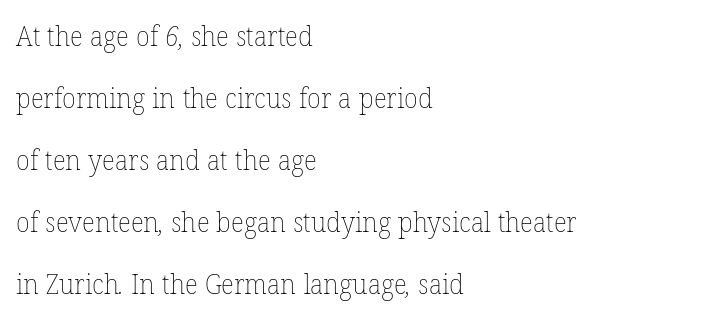
{"bold": "no", "weight": "thin", "width": "normal", "stroke_contrast": "low", "x_height": "medium", "monospaced": "no", "underline": "no", "align": "left", "line_spacing": "loose", "line_spacing_ratio": 2.21, "letter_spacing": "normal", "letter_spacing_em": 0.0, "glyph_px": 28}
